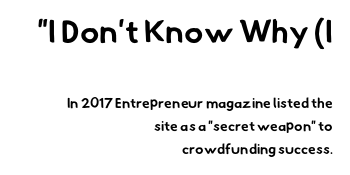
{"serif": "no", "bold": "yes", "weight": "bold", "width": "normal", "stroke_contrast": "low", "x_height": "small", "monospaced": "no", "underline": "no", "align": "right", "line_spacing": "normal", "line_spacing_ratio": 1.66, "letter_spacing": "normal", "letter_spacing_em": 0.0, "larger_block": "first", "size_ratio": 2.29, "glyph_px": 32}
